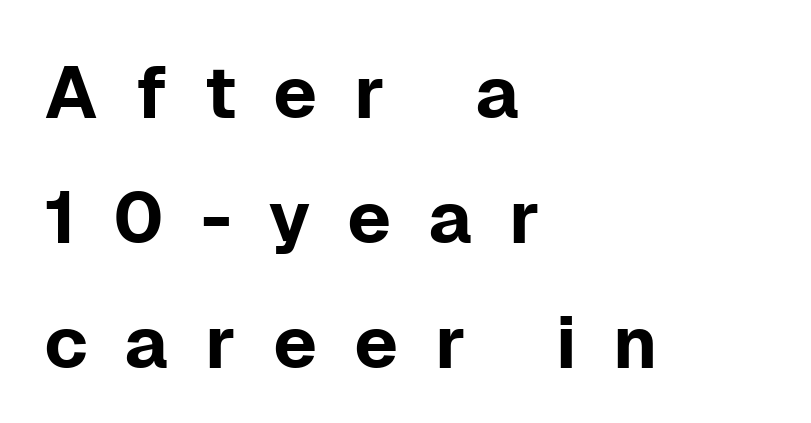
Q: Is the text italic (slanted)? A: No, it is upright.
Q: Is the typeface a serif or a sans-serif typeface? A: Sans-serif.
Q: Is the text underlined? A: No.
Q: How is the paragraph aligned? A: Left-aligned.
Q: Is the spacing between letters normal or unusually wide? A: Unusually wide.
Q: Width (condensed, normal, or wide)? A: Normal.
Q: Stroke contrast? A: Low.
Q: x-height? A: Medium.
Q: Monospaced? A: No.
